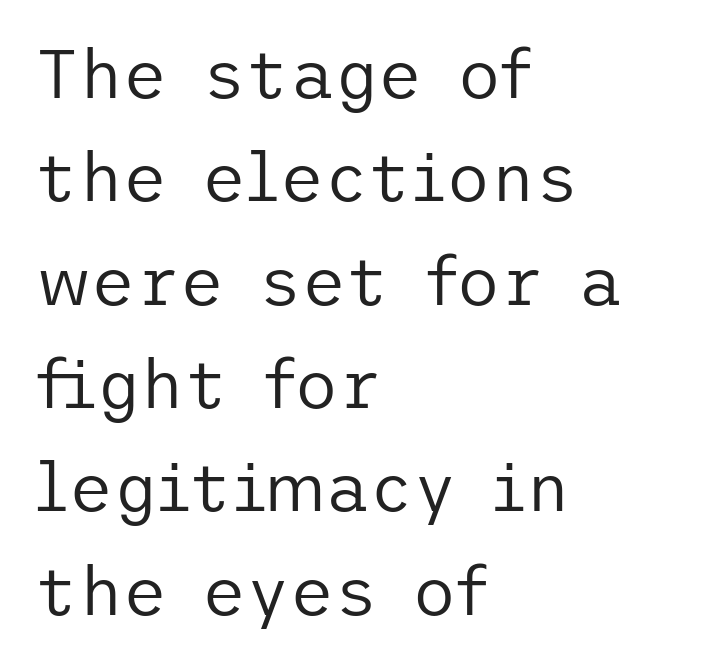
The image shows 68 px regular-weight sans-serif type, upright; set left-aligned, normal line spacing (1.52x), normal letter spacing, not underlined; low stroke contrast and a medium x-height.
